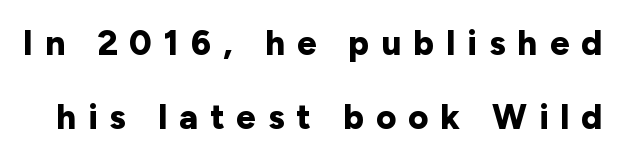
{"serif": "no", "italic": "no", "bold": "yes", "weight": "bold", "width": "normal", "stroke_contrast": "low", "x_height": "medium", "monospaced": "no", "underline": "no", "line_spacing": "loose", "line_spacing_ratio": 2.12, "letter_spacing": "wide", "letter_spacing_em": 0.34, "glyph_px": 35}
